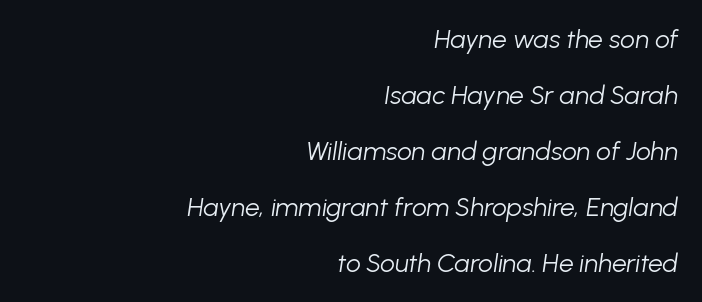
The image shows 26 px text type, italic (leaning right); set right-aligned, loose line spacing (2.15x), normal letter spacing, not underlined.
